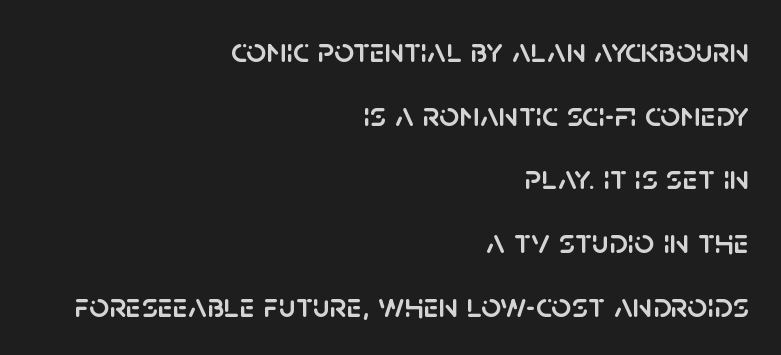
The letters advance in unequal steps, a hallmark of proportional type. When letters stand straight like this, we call the style roman or upright. The lines are quadded right. The space directly below the letters is spotless. A typesetter would call this zero additional tracking. The typeface chosen for these lines omits serifs.
